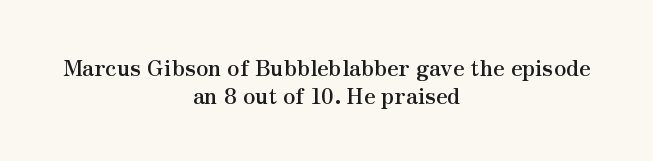
The image shows 22 px bold type, upright; set centered, normal line spacing (1.26x), normal letter spacing, not underlined.
